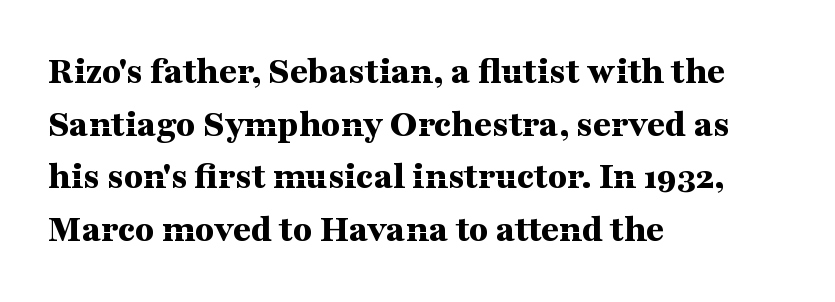
The image shows 39 px bold, wide serif type, upright; set left-aligned, normal line spacing (1.35x), normal letter spacing, not underlined; medium stroke contrast and a medium x-height.
